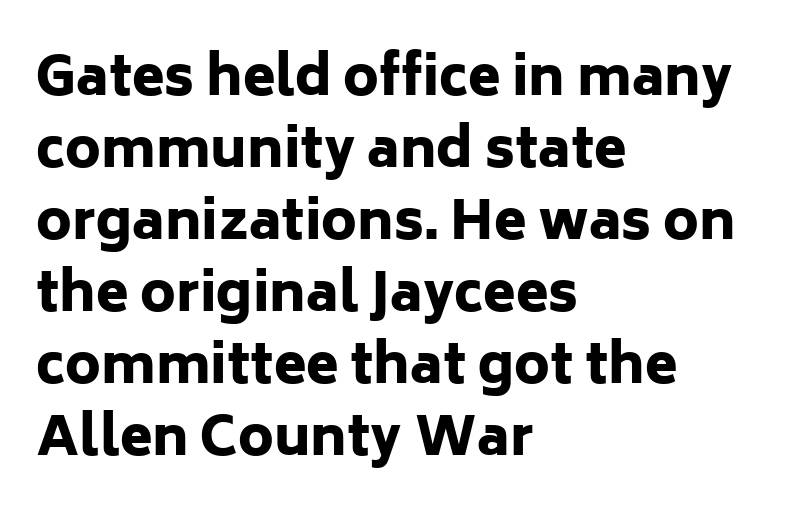
Q: Is the text bold? A: Yes.
Q: Is the text italic (slanted)? A: No, it is upright.
Q: Is the typeface a serif or a sans-serif typeface? A: Sans-serif.
Q: Is the text underlined? A: No.
Q: How is the paragraph aligned? A: Left-aligned.
Q: Is the spacing between letters normal or unusually wide? A: Normal.
Q: Is the spacing between lines tight, normal or loose? A: Normal.
Q: Width (condensed, normal, or wide)? A: Normal.
Q: Stroke contrast? A: Low.
Q: x-height? A: Medium.
Q: Monospaced? A: No.
